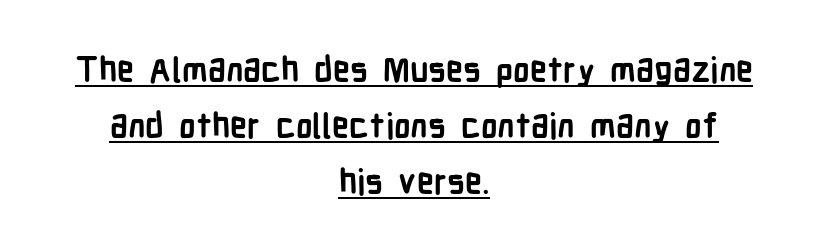
Q: Is the text bold? A: Yes.
Q: Is the text italic (slanted)? A: No, it is upright.
Q: Is the typeface a serif or a sans-serif typeface? A: Sans-serif.
Q: Is the text underlined? A: Yes.
Q: How is the paragraph aligned? A: Centered.
Q: Is the spacing between letters normal or unusually wide? A: Normal.
Q: Is the spacing between lines tight, normal or loose? A: Normal.
Q: Width (condensed, normal, or wide)? A: Condensed.
Q: Stroke contrast? A: Low.
Q: x-height? A: Medium.
Q: Monospaced? A: No.
